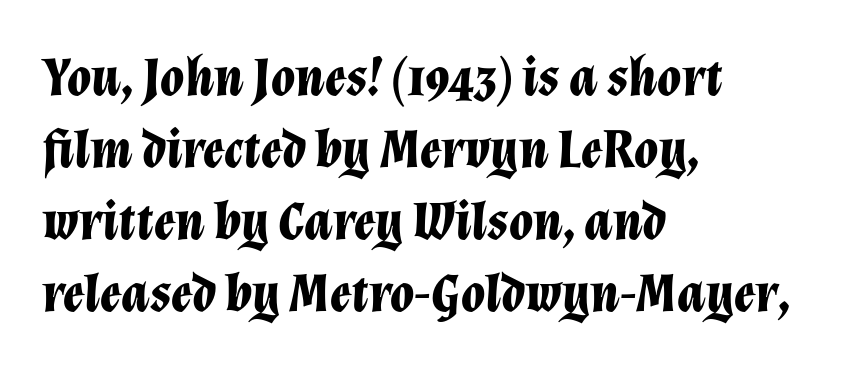
The image shows 55 px bold type, italic (leaning right); set left-aligned, normal line spacing (1.31x), normal letter spacing, not underlined; low stroke contrast and a medium x-height.
